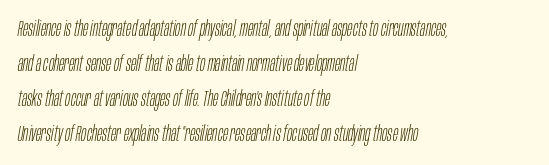
{"italic": "yes", "lean": "right", "slant_degrees": 10, "bold": "no", "underline": "no", "align": "left", "line_spacing": "normal", "line_spacing_ratio": 1.59, "letter_spacing": "normal", "letter_spacing_em": 0.0, "glyph_px": 22}
